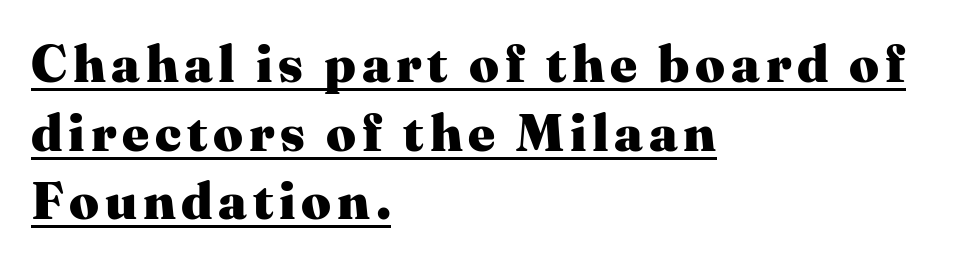
Q: Is the text bold? A: Yes.
Q: Is the text italic (slanted)? A: No, it is upright.
Q: Is the typeface a serif or a sans-serif typeface? A: Serif.
Q: Is the text underlined? A: Yes.
Q: How is the paragraph aligned? A: Left-aligned.
Q: Is the spacing between lines tight, normal or loose? A: Normal.
Q: Width (condensed, normal, or wide)? A: Normal.
Q: Stroke contrast? A: Medium.
Q: x-height? A: Medium.
Q: Monospaced? A: No.
